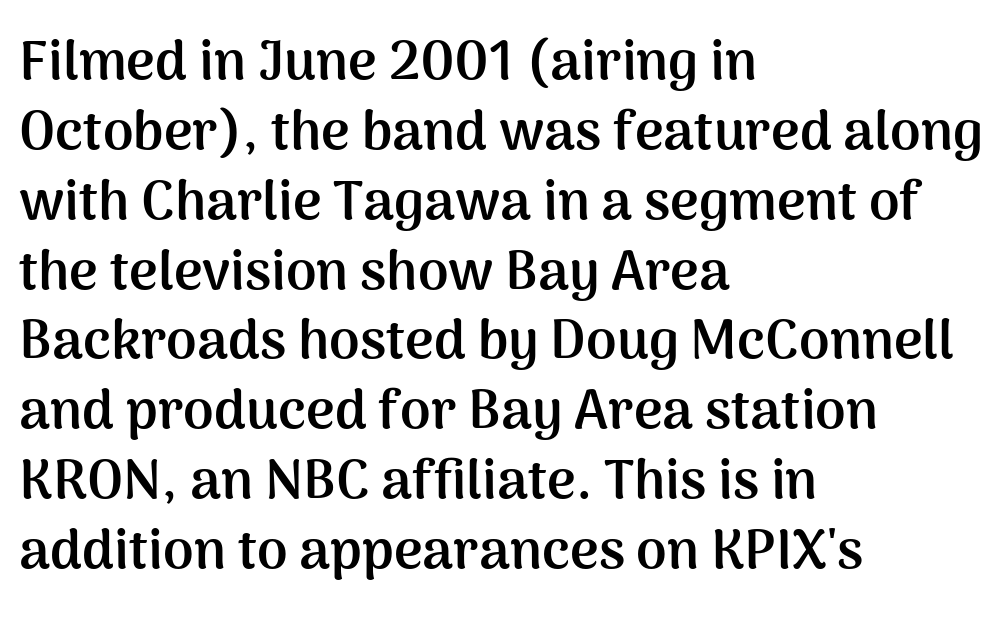
{"serif": "no", "italic": "no", "bold": "yes", "weight": "semibold", "width": "normal", "stroke_contrast": "medium", "x_height": "medium", "monospaced": "no", "underline": "no", "align": "left", "line_spacing": "normal", "line_spacing_ratio": 1.27, "letter_spacing": "normal", "letter_spacing_em": 0.0, "glyph_px": 55}
